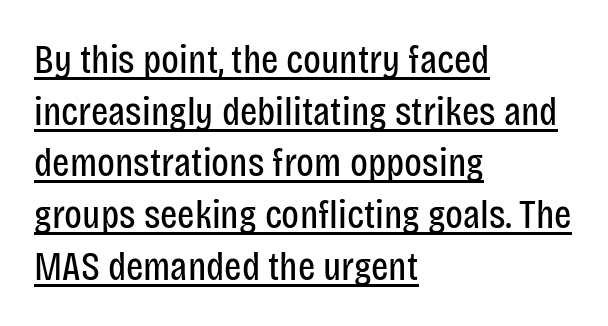
The image shows 41 px regular-weight, condensed sans-serif type, upright; set left-aligned, normal line spacing (1.26x), normal letter spacing, underlined; low stroke contrast and a large x-height.
